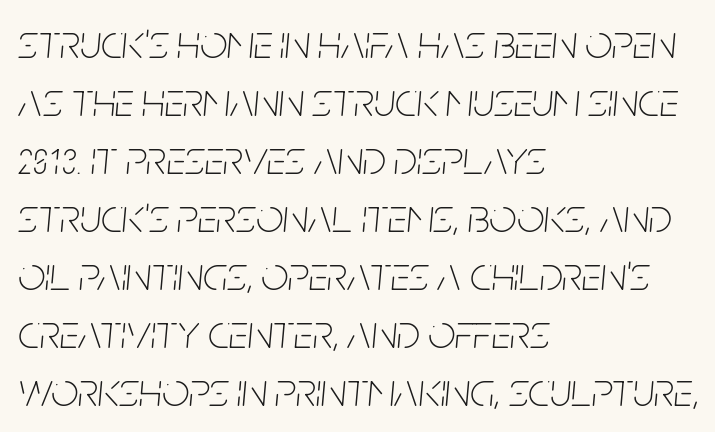
Q: Is the text bold? A: No.
Q: Is the text italic (slanted)? A: Yes, it leans right by about 5 degrees.
Q: Is the text underlined? A: No.
Q: How is the paragraph aligned? A: Left-aligned.
Q: Is the spacing between letters normal or unusually wide? A: Normal.
Q: Width (condensed, normal, or wide)? A: Condensed.
Q: Stroke contrast? A: Low.
Q: x-height? A: Large.
Q: Monospaced? A: No.
